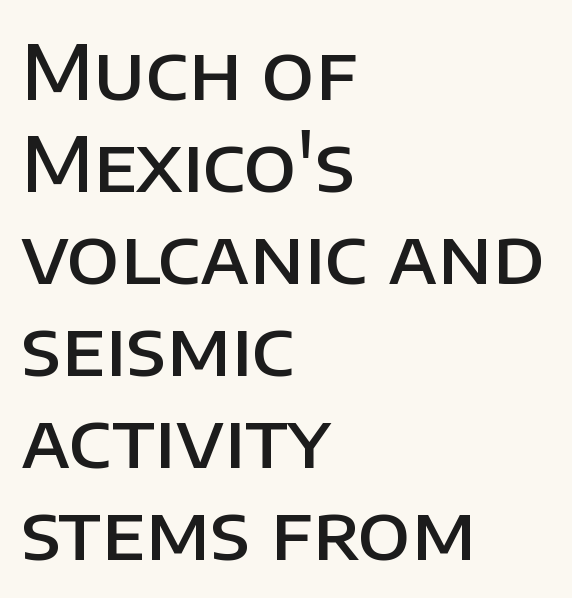
The image shows 76 px semibold sans-serif type, upright; set left-aligned, line spacing 1.21x, normal letter spacing, not underlined; low stroke contrast and a large x-height.
